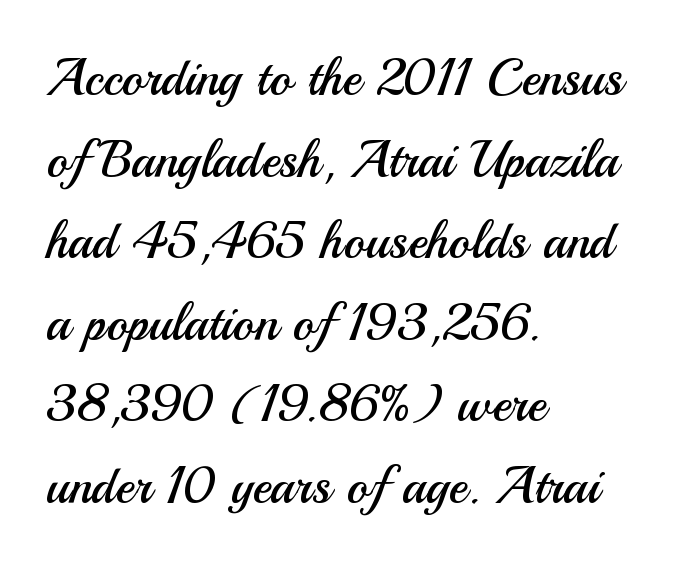
The image shows 51 px regular-weight sans-serif type; set left-aligned, normal line spacing (1.6x), normal letter spacing, not underlined; medium stroke contrast and a small x-height.
